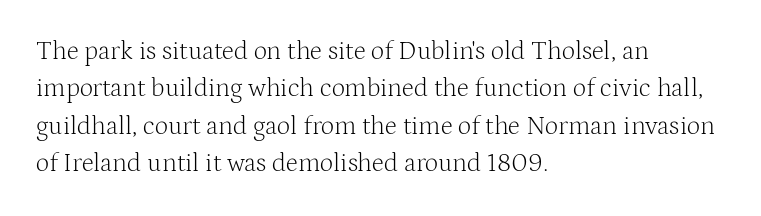
{"italic": "no", "bold": "no", "underline": "no", "align": "left", "line_spacing": "normal", "line_spacing_ratio": 1.44, "letter_spacing": "normal", "letter_spacing_em": 0.0, "glyph_px": 26}
